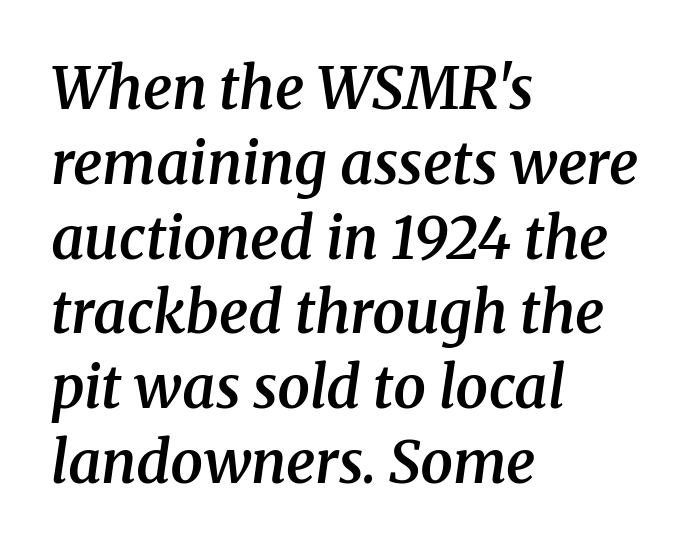
{"serif": "yes", "italic": "yes", "lean": "right", "slant_degrees": 8, "bold": "semi", "weight": "semibold", "width": "normal", "stroke_contrast": "medium", "x_height": "medium", "monospaced": "no", "underline": "no", "align": "left", "line_spacing": "normal", "line_spacing_ratio": 1.29, "letter_spacing": "normal", "letter_spacing_em": 0.0, "glyph_px": 58}
